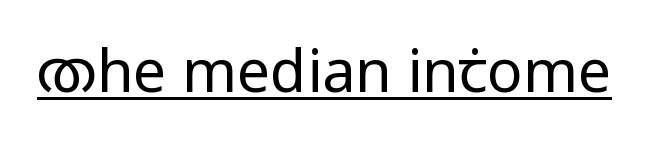
The image shows 59 px regular-weight, condensed sans-serif type, upright; set normal letter spacing, underlined; low stroke contrast and a large x-height.
